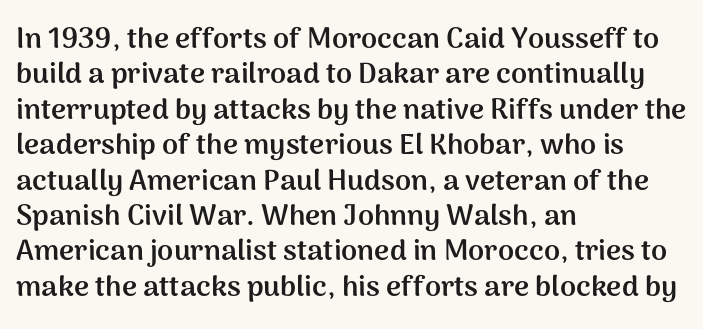
Students, note that the glyphs here touch the page at normal intervals. Thick stems and heavy bowls — unmistakably bold. This sample has the flowing, uneven cadence of proportional lettering. Each row of text sits above clean, open space. Serif or sans? Sans — the stroke terminals are bare.
